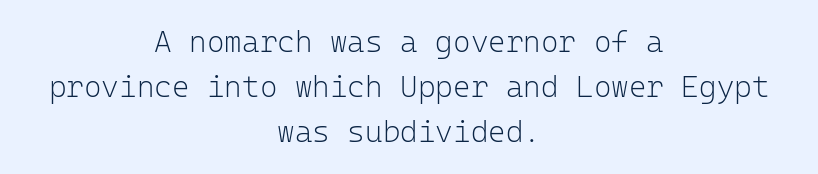
Q: Is the text bold? A: No.
Q: Is the text italic (slanted)? A: No, it is upright.
Q: Is the typeface a serif or a sans-serif typeface? A: Sans-serif.
Q: Is the text underlined? A: No.
Q: How is the paragraph aligned? A: Centered.
Q: Is the spacing between letters normal or unusually wide? A: Normal.
Q: Is the spacing between lines tight, normal or loose? A: Normal.
Q: Width (condensed, normal, or wide)? A: Normal.
Q: Stroke contrast? A: Low.
Q: x-height? A: Medium.
Q: Monospaced? A: Yes.
